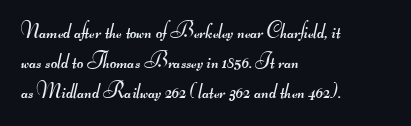
{"bold": "no", "underline": "no", "align": "left", "line_spacing": "normal", "line_spacing_ratio": 1.37, "letter_spacing": "normal", "letter_spacing_em": 0.0, "glyph_px": 22}
